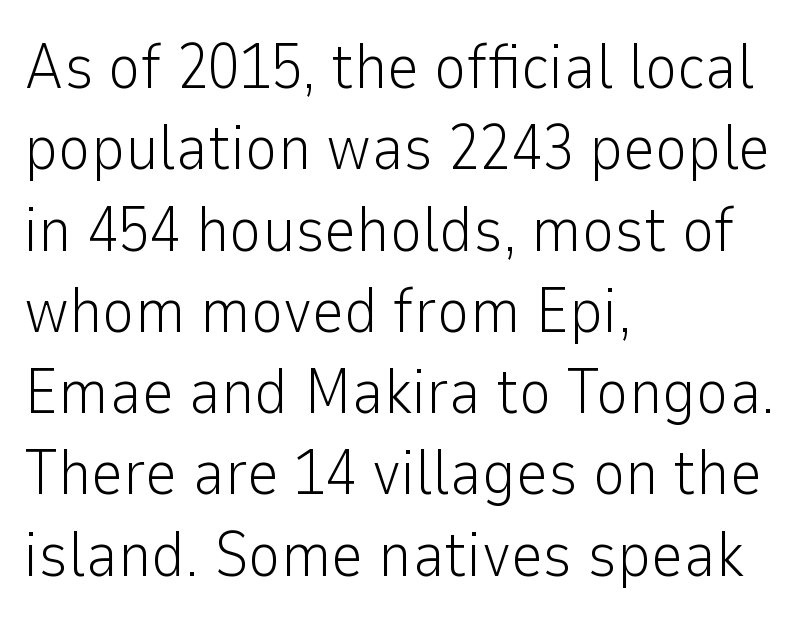
{"serif": "no", "italic": "no", "bold": "no", "weight": "light", "width": "normal", "stroke_contrast": "low", "x_height": "medium", "monospaced": "no", "underline": "no", "align": "left", "line_spacing": "normal", "line_spacing_ratio": 1.29, "letter_spacing": "normal", "letter_spacing_em": 0.0, "glyph_px": 63}
